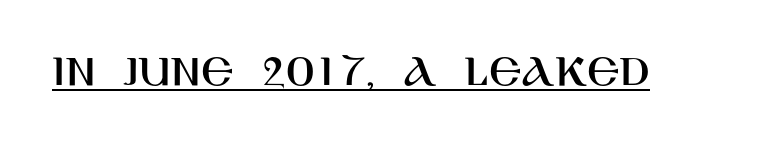
Q: Is the text italic (slanted)? A: No, it is upright.
Q: Is the typeface a serif or a sans-serif typeface? A: Sans-serif.
Q: Is the text underlined? A: Yes.
Q: Is the spacing between letters normal or unusually wide? A: Normal.
Q: Width (condensed, normal, or wide)? A: Normal.
Q: Stroke contrast? A: High.
Q: x-height? A: Large.
Q: Monospaced? A: No.
